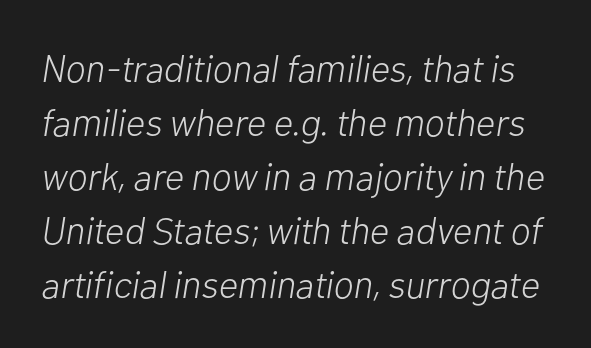
Would a proofreader flag this as italicized? Yes. The space between consecutive lines is moderate. Here the designer chose a conventional face with non-uniform glyph widths. In terms of letterspacing, this is plain default setting. Letters rest on an invisible, unmarked baseline.
